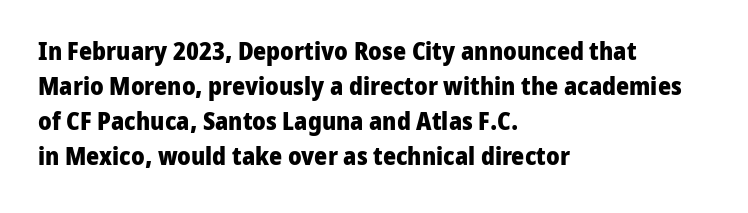
The image shows 25 px bold type, upright; set left-aligned, normal line spacing (1.4x), normal letter spacing, not underlined.
